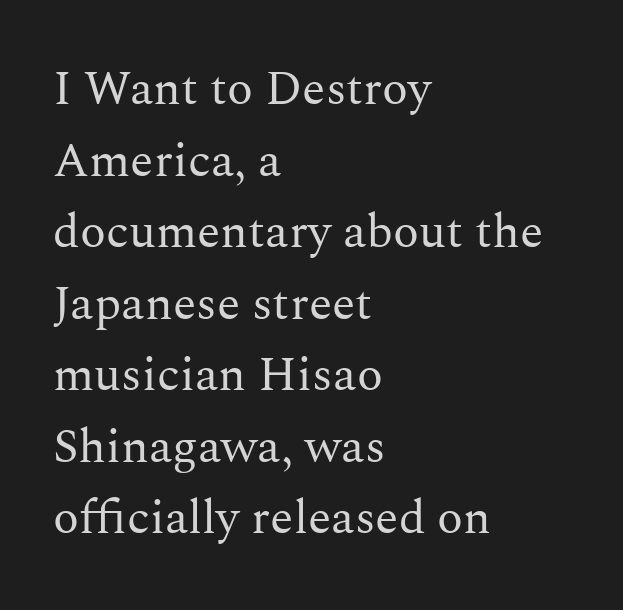
{"serif": "yes", "italic": "no", "bold": "no", "weight": "regular", "width": "normal", "stroke_contrast": "medium", "x_height": "medium", "monospaced": "no", "underline": "no", "align": "left", "line_spacing": "normal", "line_spacing_ratio": 1.49, "letter_spacing": "normal", "letter_spacing_em": 0.0, "glyph_px": 48}
